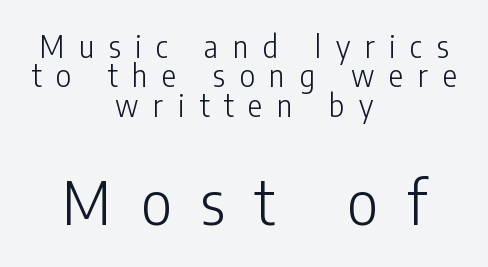
The image shows 60 px light, condensed sans-serif type, upright; set centered, tight line spacing (0.98x), unusually wide letter spacing (+0.49 em), not underlined; the second (bottom) block is 2.0x larger; low stroke contrast and a medium x-height.
